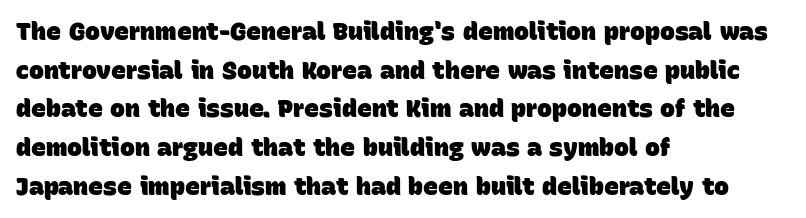
The image shows 25 px bold type; set left-aligned, normal line spacing (1.55x), normal letter spacing, not underlined.
